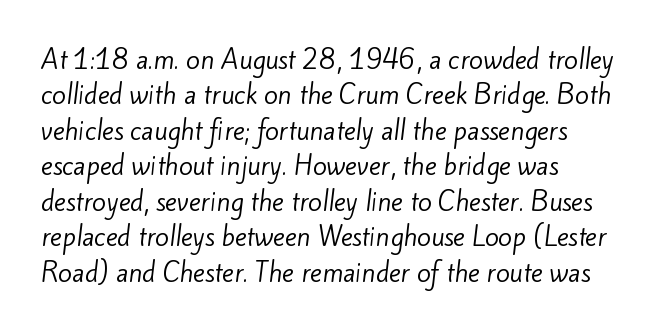
The image shows 25 px text type; set left-aligned, normal line spacing (1.42x), normal letter spacing, not underlined.
